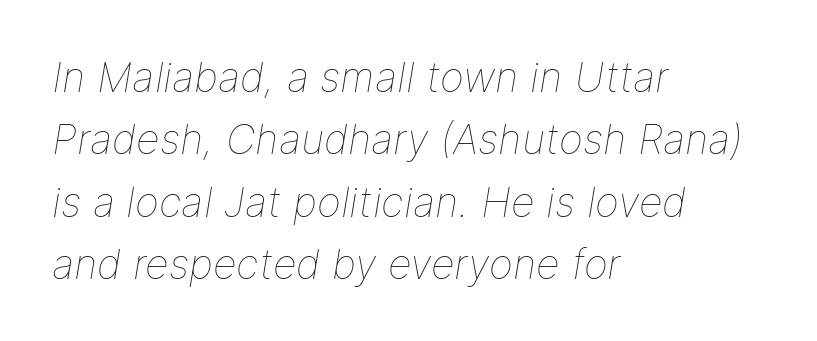
{"italic": "yes", "lean": "right", "slant_degrees": 9, "bold": "no", "weight": "thin", "width": "normal", "stroke_contrast": "low", "x_height": "medium", "monospaced": "no", "underline": "no", "align": "left", "line_spacing": "normal", "line_spacing_ratio": 1.52, "letter_spacing": "normal", "letter_spacing_em": 0.0, "glyph_px": 41}
